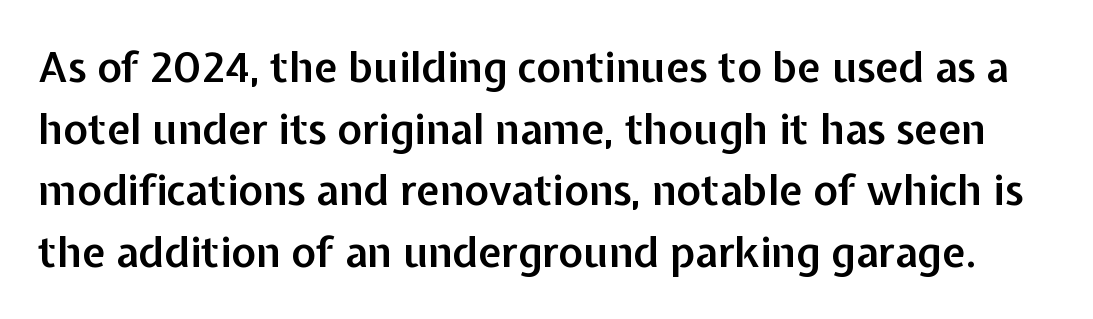
What's the leading like? Ordinary, nothing unusual. The passage shown is typed in a proportional face where columns would drift. Nobody drew a line under any word here. This sample uses plain, unmodified letter spacing. Strokes here are thickened, but only to semibold level. The letters stand upright; this is a roman face.
